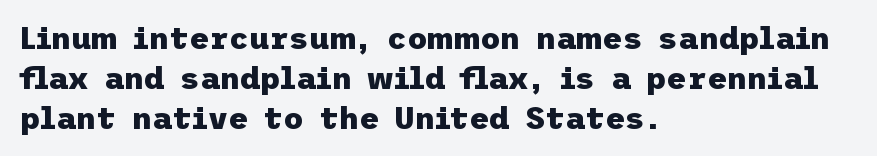
{"serif": "no", "italic": "no", "bold": "yes", "weight": "heavy", "width": "normal", "stroke_contrast": "low", "x_height": "medium", "underline": "no", "align": "left", "line_spacing": "normal", "line_spacing_ratio": 1.29, "letter_spacing": "normal", "letter_spacing_em": 0.0, "glyph_px": 31}
